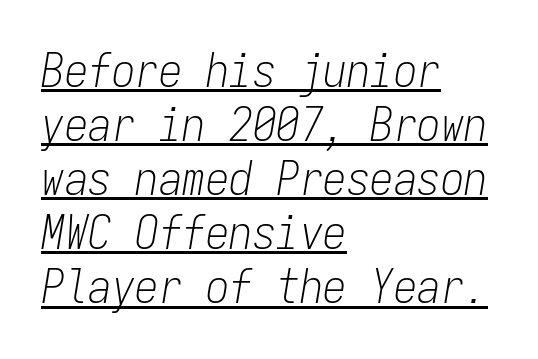
Q: Is the text bold? A: No.
Q: Is the text italic (slanted)? A: Yes, it leans right by about 9 degrees.
Q: Is the text underlined? A: Yes.
Q: How is the paragraph aligned? A: Left-aligned.
Q: Is the spacing between letters normal or unusually wide? A: Normal.
Q: Is the spacing between lines tight, normal or loose? A: Tight.
Q: Width (condensed, normal, or wide)? A: Condensed.
Q: Stroke contrast? A: Low.
Q: x-height? A: Medium.
Q: Monospaced? A: Yes.
